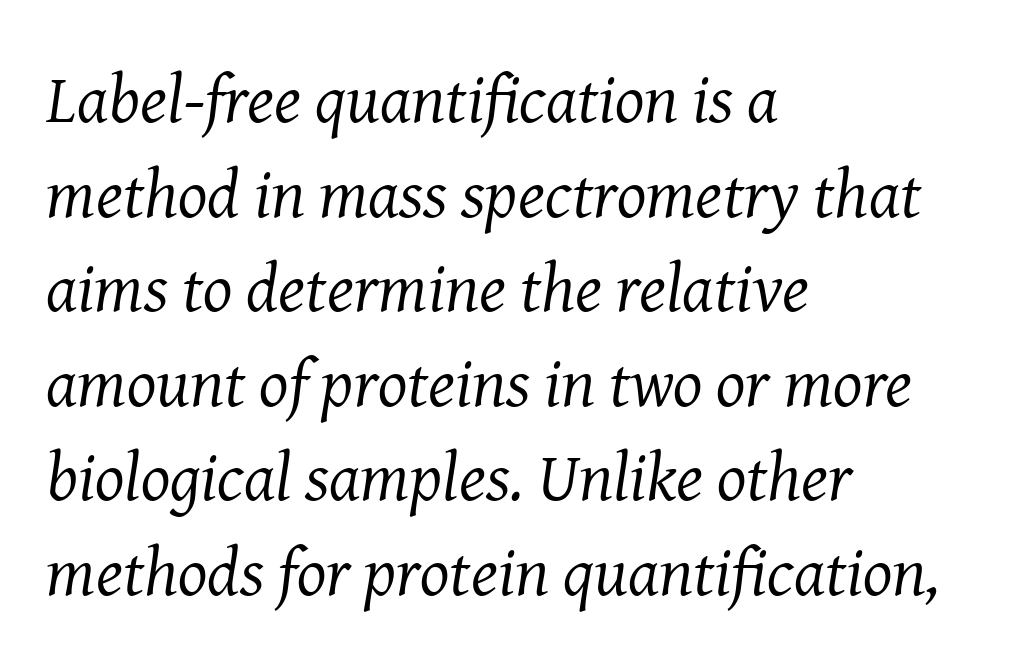
The typography opts for an oblique posture over an upright one. Bold? No — there's no thickening of the strokes. The letters advance in unequal steps, a hallmark of proportional type. Nothing unusual about the tracking: characters are spaced as the font intends.
